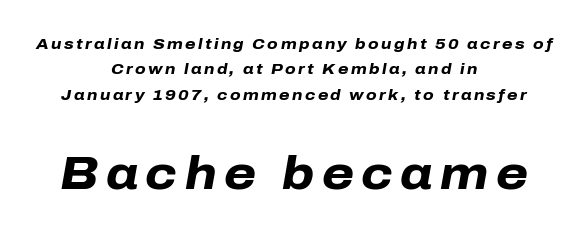
Nobody drew a line under any word here. Think of a printed novel: that variable character pitch is what you see here. Typeset on center — no edge is straight. In this sample the second text group is rendered at the bigger scale.
